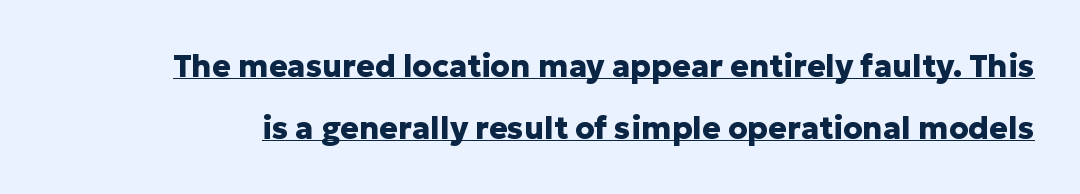
Nothing unusual about the tracking: characters are spaced as the font intends. This rendering employs a face without finishing strokes, i.e., a sans-serif. Vertically, the passage feels expansive, rows floating well apart. This is underlined copy, the kind a proofreader might mark for attention.
